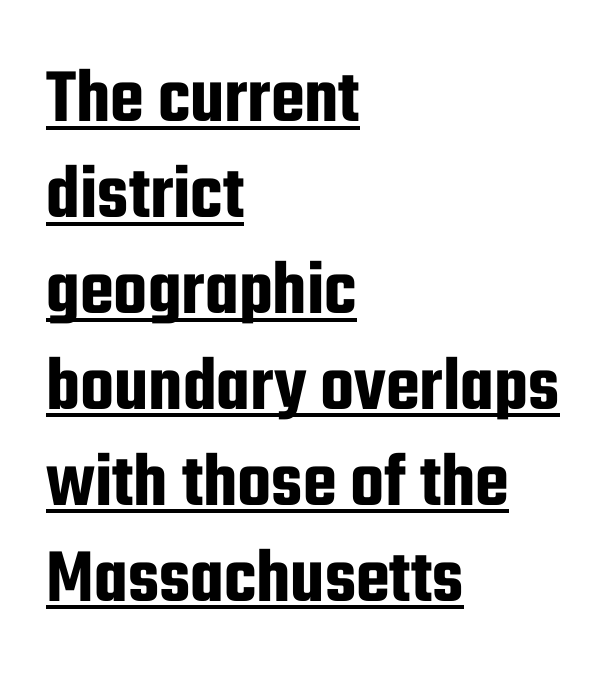
Note the varied advance widths — an 'i' is clearly narrower than an 'm'. Does the type have serifs? No, each stem ends abruptly. The passage shown has conventional tracking throughout. The typesetter chose a ragged-right arrangement here. The face used here appears with an underline applied.
